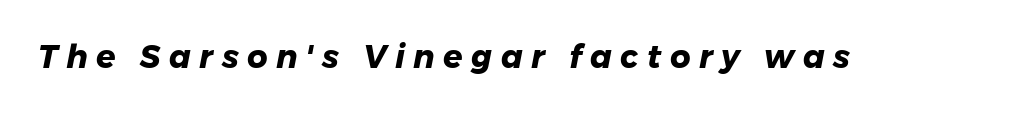
Q: Is the text bold? A: Yes.
Q: Is the typeface a serif or a sans-serif typeface? A: Sans-serif.
Q: Is the text underlined? A: No.
Q: Is the spacing between letters normal or unusually wide? A: Unusually wide.
Q: Width (condensed, normal, or wide)? A: Normal.
Q: Stroke contrast? A: Low.
Q: x-height? A: Medium.
Q: Monospaced? A: No.
